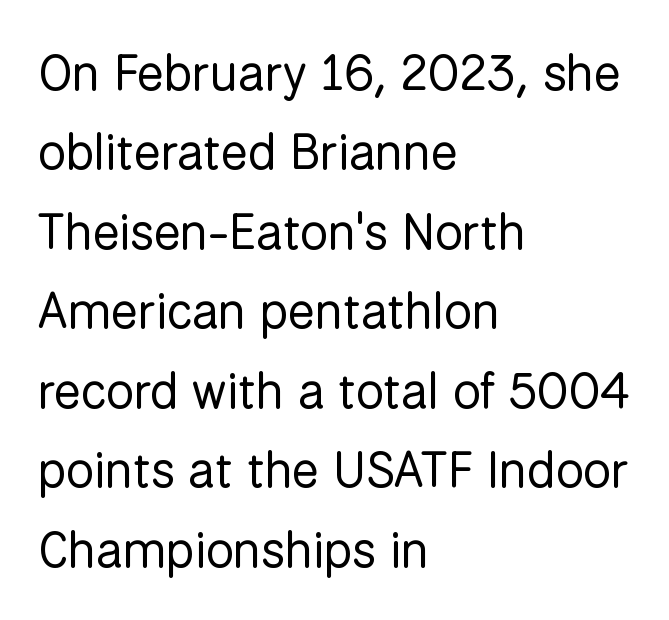
The typesetting does not lean heavy: it is not bold. The passage is arranged the way most books set body copy — flush left. Leading matches the norm, producing a regular column. These lines are rendered in a variable-pitch font. There is no visible air inserted between adjacent glyphs.
